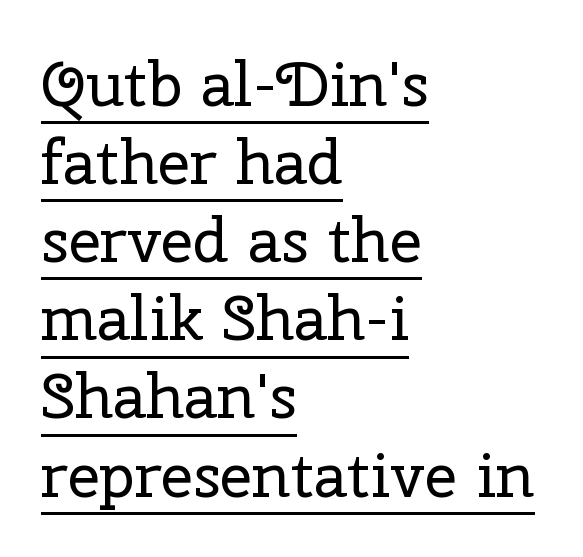
Q: Is the text bold? A: No.
Q: Is the text italic (slanted)? A: No, it is upright.
Q: Is the typeface a serif or a sans-serif typeface? A: Serif.
Q: Is the text underlined? A: Yes.
Q: How is the paragraph aligned? A: Left-aligned.
Q: Is the spacing between letters normal or unusually wide? A: Normal.
Q: Width (condensed, normal, or wide)? A: Normal.
Q: Stroke contrast? A: Low.
Q: x-height? A: Medium.
Q: Monospaced? A: No.
